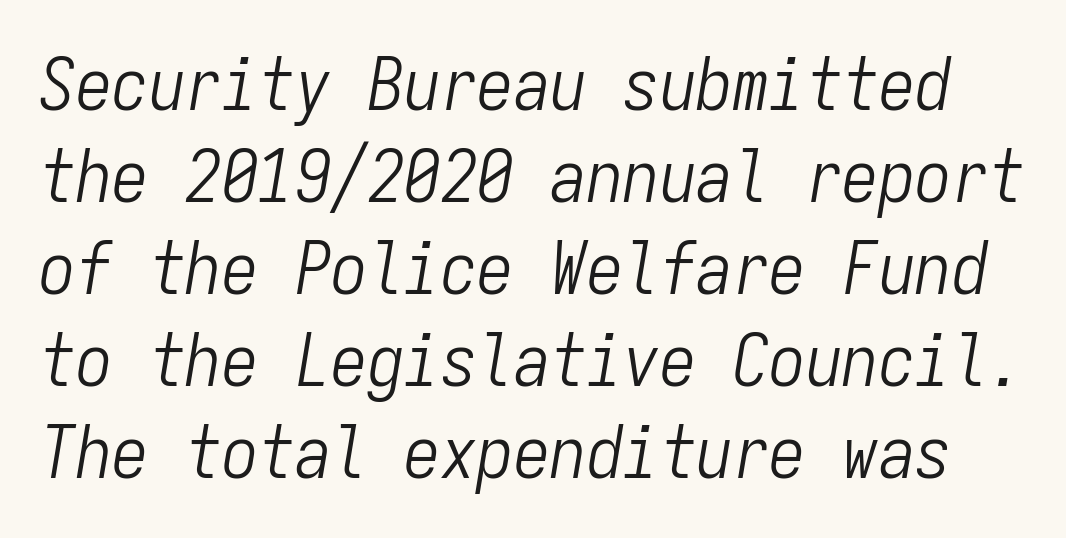
Q: Is the text bold? A: No.
Q: Is the text italic (slanted)? A: Yes, it leans right by about 9 degrees.
Q: Is the text underlined? A: No.
Q: Is the spacing between letters normal or unusually wide? A: Normal.
Q: Is the spacing between lines tight, normal or loose? A: Normal.
Q: Width (condensed, normal, or wide)? A: Condensed.
Q: Stroke contrast? A: Low.
Q: x-height? A: Medium.
Q: Monospaced? A: Yes.
